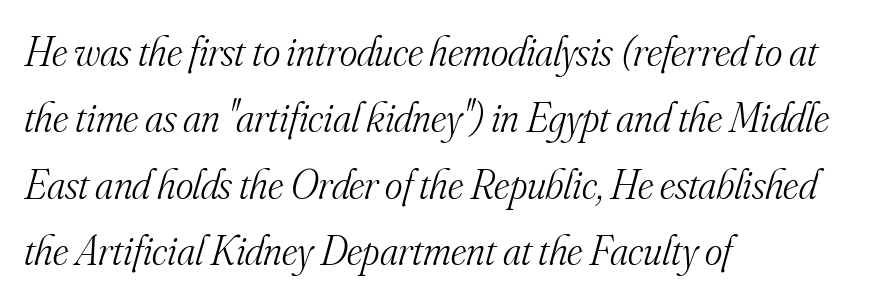
Observe the ordinary spacing: letters are neighbours, not strangers. The rag falls on the right side of this text block. The typeface has the unassuming heft of standard copy or less. Look at the bottom of the vertical strokes: they flare into serifs here. Think of a printed novel: that variable character pitch is what you see here.
